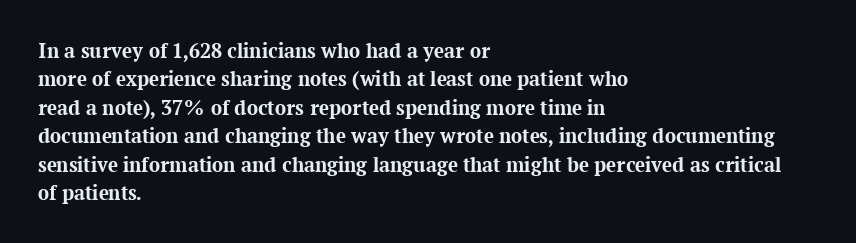
The image shows 22 px bold type, upright; set left-aligned, normal line spacing (1.29x), normal letter spacing, not underlined.
